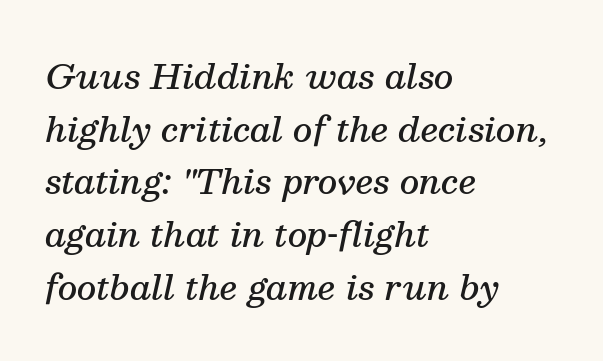
The image shows 34 px semibold serif type, italic (leaning right); set left-aligned, normal line spacing (1.55x), normal letter spacing, not underlined; medium stroke contrast and a medium x-height.
